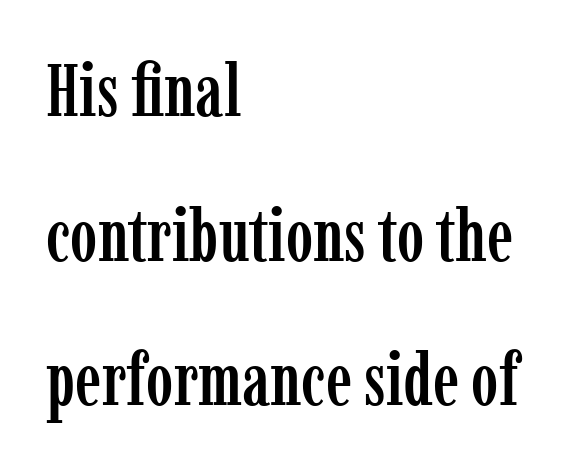
{"serif": "yes", "italic": "no", "width": "condensed", "stroke_contrast": "low", "x_height": "medium", "monospaced": "no", "underline": "no", "align": "left", "line_spacing": "loose", "line_spacing_ratio": 1.98, "letter_spacing": "normal", "letter_spacing_em": 0.0, "glyph_px": 73}
